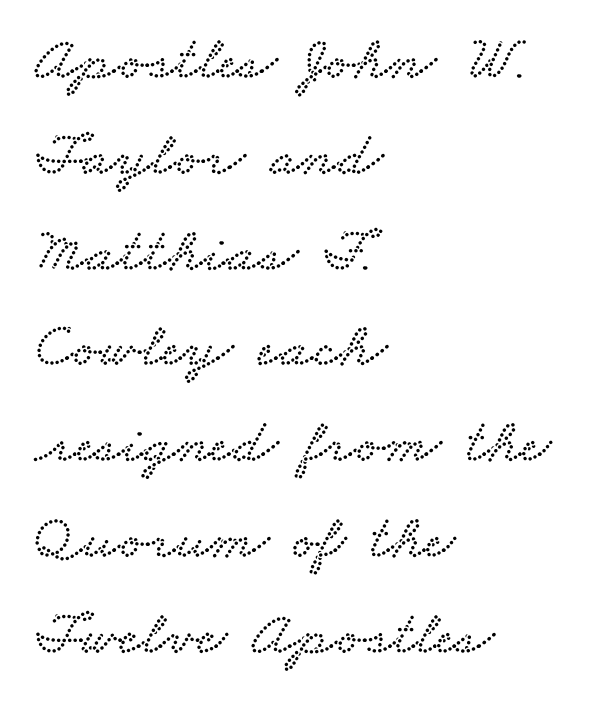
Q: Is the typeface a serif or a sans-serif typeface? A: Serif.
Q: Is the text underlined? A: No.
Q: How is the paragraph aligned? A: Left-aligned.
Q: Is the spacing between letters normal or unusually wide? A: Normal.
Q: Is the spacing between lines tight, normal or loose? A: Normal.
Q: Width (condensed, normal, or wide)? A: Wide.
Q: Stroke contrast? A: Low.
Q: x-height? A: Small.
Q: Monospaced? A: No.
